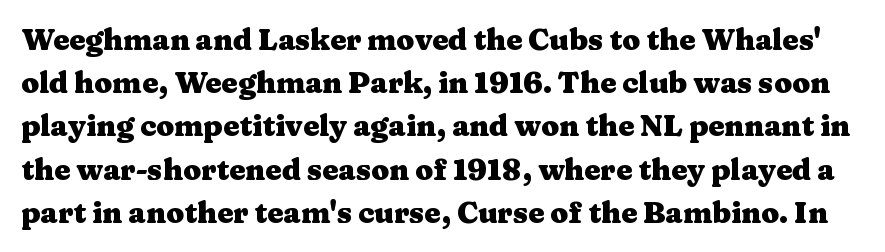
This block has exactly the height ordinary leading produces. No extra tracking has been applied to these lines. The lettering holds an erect, upright posture throughout. Is this a fixed-width face? No — the glyphs have proportional, varying widths.
